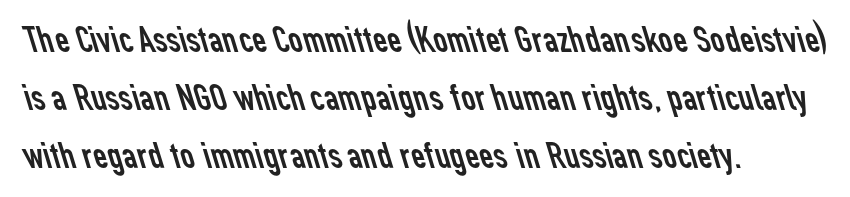
{"serif": "no", "bold": "no", "weight": "regular", "width": "normal", "stroke_contrast": "low", "x_height": "medium", "monospaced": "no", "underline": "no", "align": "left", "line_spacing": "normal", "line_spacing_ratio": 1.49, "letter_spacing": "normal", "letter_spacing_em": 0.0, "glyph_px": 39}
